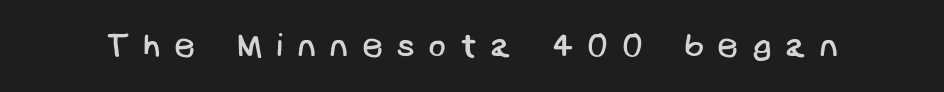
Words appear elongated and porous because spacing is wide. Ink coverage per letter is moderate at most. The typeface chosen for these lines omits serifs. Clear beneath every line of the passage.
